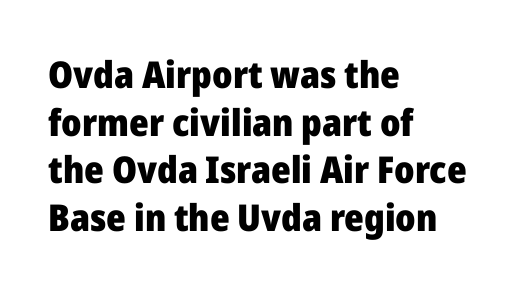
Q: Is the text bold? A: Yes.
Q: Is the text italic (slanted)? A: No, it is upright.
Q: Is the typeface a serif or a sans-serif typeface? A: Sans-serif.
Q: Is the text underlined? A: No.
Q: How is the paragraph aligned? A: Left-aligned.
Q: Is the spacing between letters normal or unusually wide? A: Normal.
Q: Is the spacing between lines tight, normal or loose? A: Normal.
Q: Width (condensed, normal, or wide)? A: Normal.
Q: Stroke contrast? A: Low.
Q: x-height? A: Medium.
Q: Monospaced? A: No.
